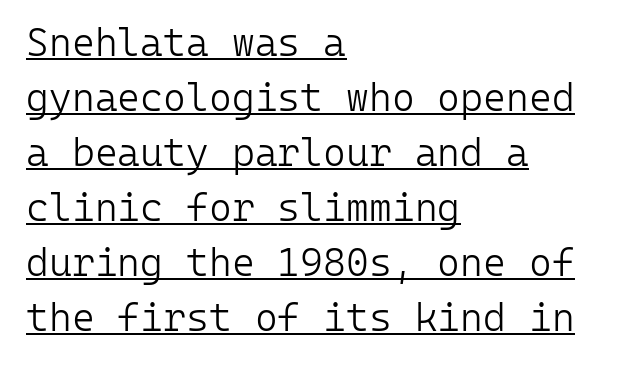
{"serif": "no", "italic": "no", "bold": "no", "weight": "light", "width": "normal", "stroke_contrast": "low", "x_height": "medium", "monospaced": "yes", "underline": "yes", "align": "left", "line_spacing": "normal", "line_spacing_ratio": 1.41, "letter_spacing": "normal", "letter_spacing_em": 0.0, "glyph_px": 39}
